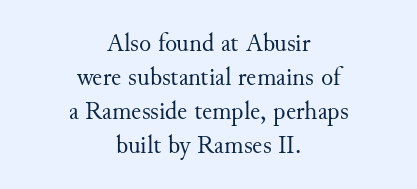
{"italic": "no", "bold": "no", "underline": "no", "align": "center", "line_spacing": "normal", "line_spacing_ratio": 1.36, "letter_spacing": "normal", "letter_spacing_em": 0.0, "glyph_px": 25}
